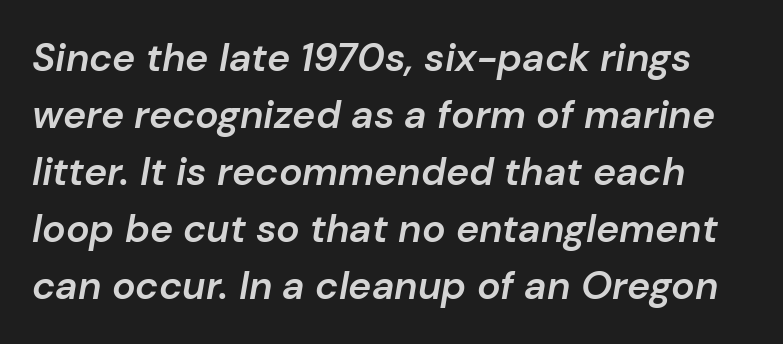
{"italic": "yes", "lean": "right", "slant_degrees": 10, "bold": "semi", "weight": "semibold", "width": "normal", "stroke_contrast": "low", "x_height": "medium", "monospaced": "no", "underline": "no", "line_spacing": "normal", "line_spacing_ratio": 1.46, "letter_spacing": "normal", "letter_spacing_em": 0.0, "glyph_px": 39}
